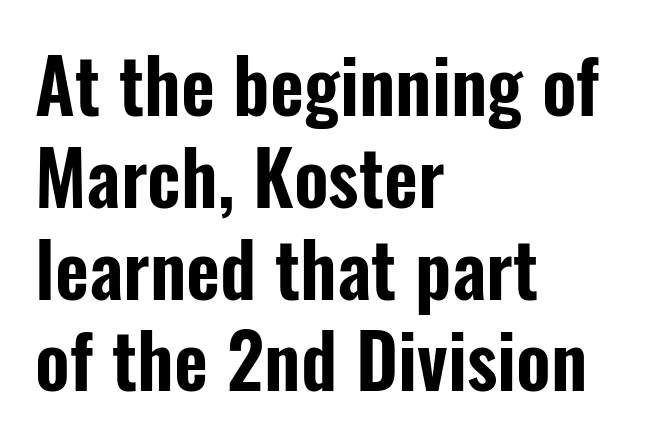
{"serif": "no", "italic": "no", "width": "condensed", "stroke_contrast": "low", "x_height": "medium", "monospaced": "no", "underline": "no", "align": "left", "line_spacing_ratio": 1.24, "letter_spacing": "normal", "letter_spacing_em": 0.0, "glyph_px": 74}
